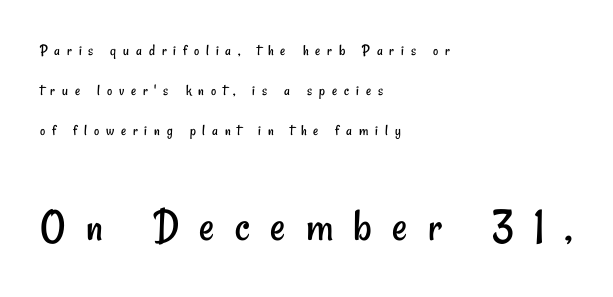
The image shows 47 px regular-weight, condensed sans-serif type; set left-aligned, loose line spacing (2.49x), unusually wide letter spacing (+0.43 em), not underlined; the second (bottom) block is 2.94x larger; low stroke contrast and a small x-height.
